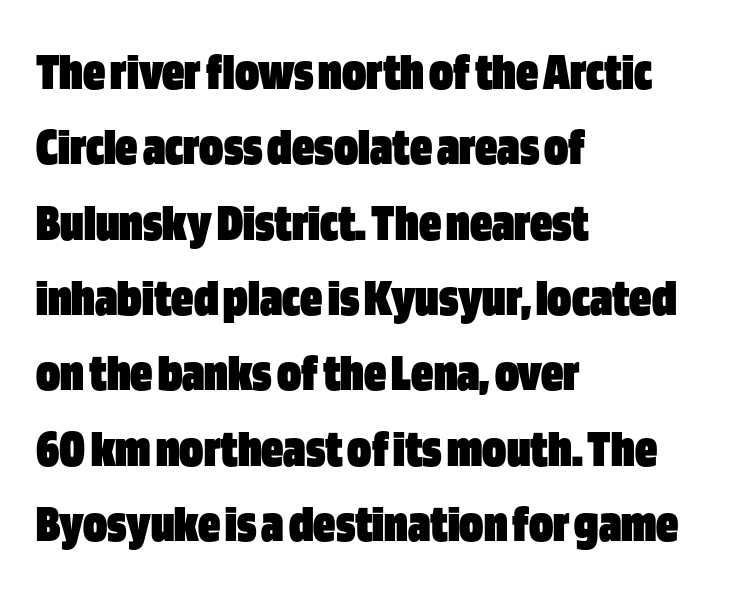
Q: Is the text bold? A: Yes.
Q: Is the text italic (slanted)? A: No, it is upright.
Q: Is the typeface a serif or a sans-serif typeface? A: Sans-serif.
Q: Is the text underlined? A: No.
Q: How is the paragraph aligned? A: Left-aligned.
Q: Is the spacing between letters normal or unusually wide? A: Normal.
Q: Is the spacing between lines tight, normal or loose? A: Normal.
Q: Width (condensed, normal, or wide)? A: Condensed.
Q: Stroke contrast? A: Low.
Q: x-height? A: Large.
Q: Monospaced? A: No.
